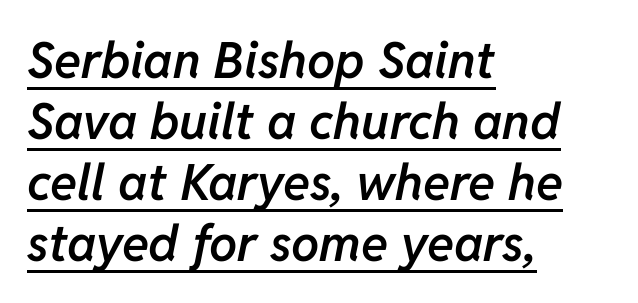
Q: Is the text bold? A: Semi-bold.
Q: Is the text italic (slanted)? A: Yes, it leans right by about 11 degrees.
Q: Is the text underlined? A: Yes.
Q: How is the paragraph aligned? A: Left-aligned.
Q: Is the spacing between letters normal or unusually wide? A: Normal.
Q: Width (condensed, normal, or wide)? A: Normal.
Q: Stroke contrast? A: Low.
Q: x-height? A: Medium.
Q: Monospaced? A: No.
